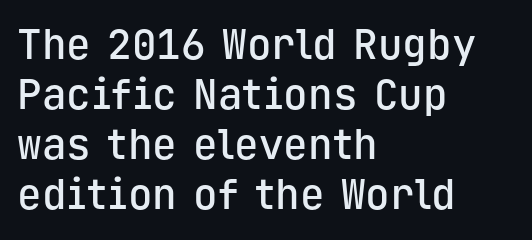
The image shows 41 px semibold sans-serif type, upright, monospaced; set left-aligned, line spacing 1.22x, normal letter spacing, not underlined; low stroke contrast and a medium x-height.
